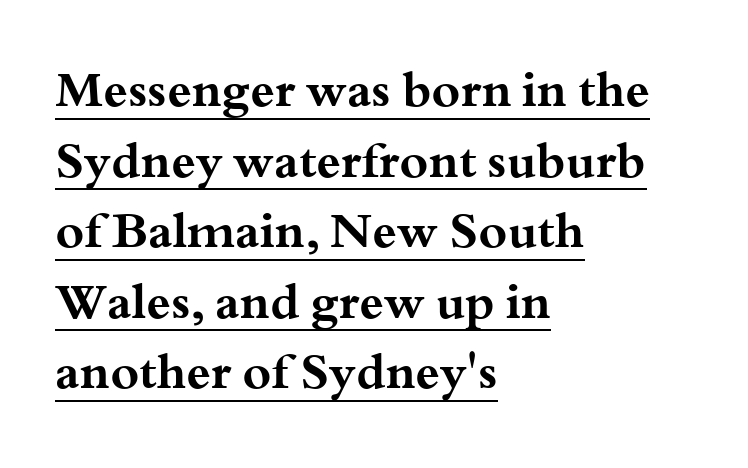
The rendering uses natural spacing where letterforms have individual widths. Is this a sans? No — the strokes have serifs. These characters rest on top of a visible drawn line. Stroke thickness is high; the sample reads as a true bold. Successive baselines arrive at the customary interval.
